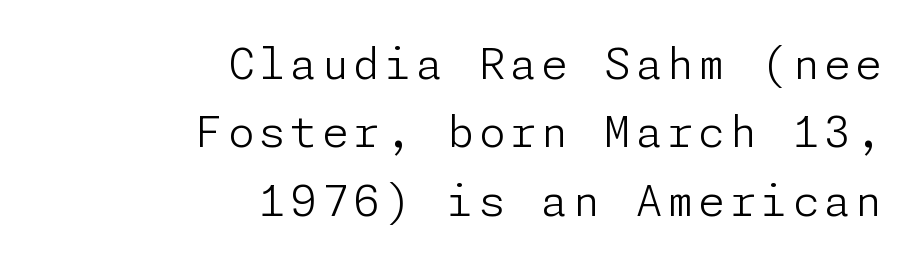
Q: Is the text bold? A: No.
Q: Is the text italic (slanted)? A: No, it is upright.
Q: Is the typeface a serif or a sans-serif typeface? A: Sans-serif.
Q: Is the text underlined? A: No.
Q: How is the paragraph aligned? A: Right-aligned.
Q: Is the spacing between lines tight, normal or loose? A: Normal.
Q: Width (condensed, normal, or wide)? A: Normal.
Q: Stroke contrast? A: Low.
Q: x-height? A: Medium.
